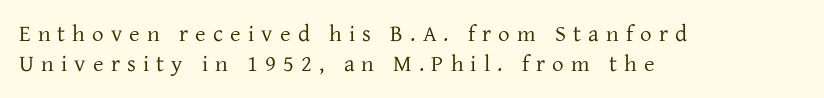
{"italic": "no", "bold": "no", "underline": "no", "align": "left", "line_spacing": "normal", "line_spacing_ratio": 1.31, "letter_spacing": "wide", "letter_spacing_em": 0.31, "glyph_px": 23}
